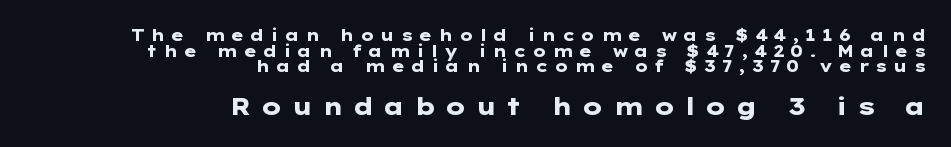
Leading is clearly below the norm, producing a dense column. Where is the straight margin? On the right. The specimen reads as upright at a glance. Descenders hang freely into open space. Is the lower block the larger one? Yes — the lower block carries the bigger type. The rendering uses a bold face; every stroke is thick and dark.
